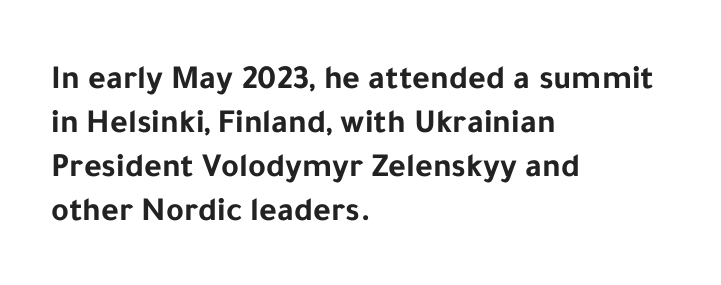
Q: Is the text bold? A: Yes.
Q: Is the text italic (slanted)? A: No, it is upright.
Q: Is the typeface a serif or a sans-serif typeface? A: Sans-serif.
Q: Is the text underlined? A: No.
Q: How is the paragraph aligned? A: Left-aligned.
Q: Is the spacing between letters normal or unusually wide? A: Normal.
Q: Is the spacing between lines tight, normal or loose? A: Normal.
Q: Width (condensed, normal, or wide)? A: Normal.
Q: Stroke contrast? A: Low.
Q: x-height? A: Medium.
Q: Monospaced? A: No.
